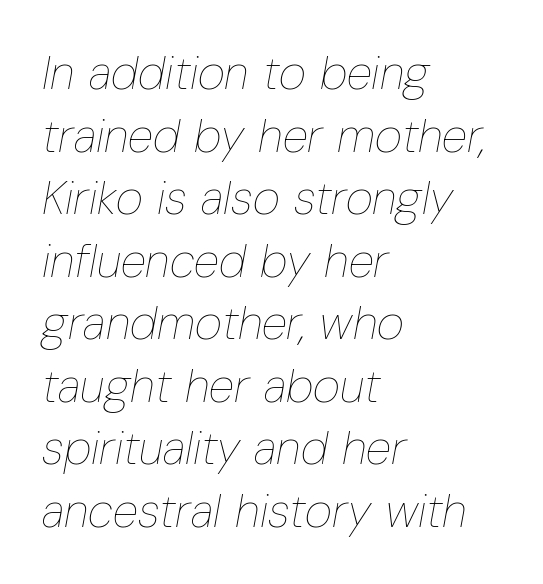
{"italic": "yes", "lean": "right", "slant_degrees": 10, "bold": "no", "weight": "thin", "width": "condensed", "stroke_contrast": "low", "x_height": "medium", "monospaced": "no", "underline": "no", "align": "left", "line_spacing": "normal", "line_spacing_ratio": 1.33, "letter_spacing": "normal", "letter_spacing_em": 0.0, "glyph_px": 47}
